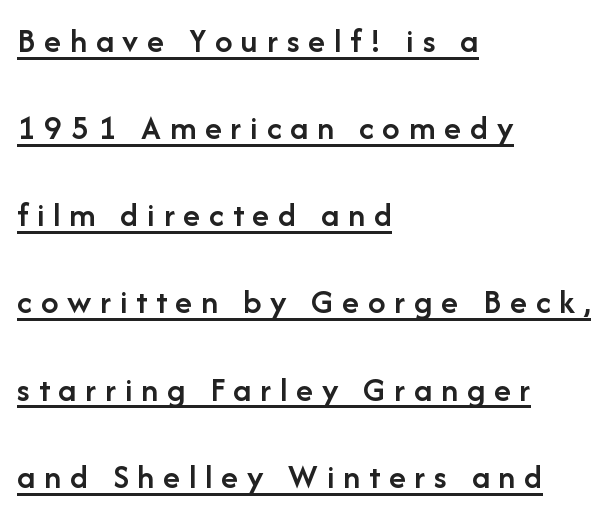
The rendered words wear a rule along their underside. Here the glyphs are tracked loosely, breaking word shapes into spaced letters. Style check: upright. These lines are rendered in a variable-pitch font.
